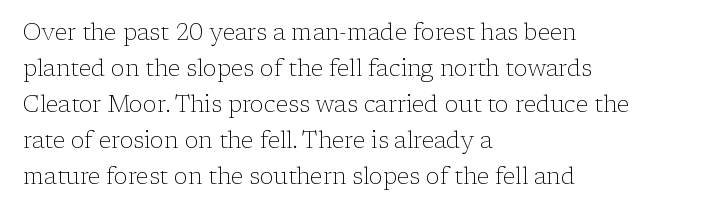
Q: Is the text bold? A: No.
Q: Is the text italic (slanted)? A: No, it is upright.
Q: Is the text underlined? A: No.
Q: How is the paragraph aligned? A: Left-aligned.
Q: Is the spacing between letters normal or unusually wide? A: Normal.
Q: Is the spacing between lines tight, normal or loose? A: Normal.
